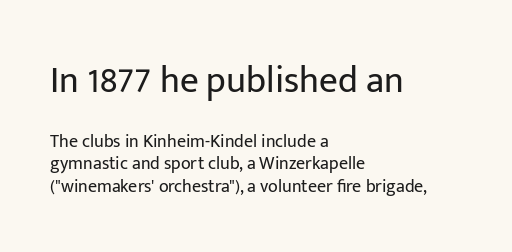
{"serif": "no", "italic": "no", "bold": "no", "weight": "regular", "width": "normal", "stroke_contrast": "low", "x_height": "medium", "monospaced": "no", "underline": "no", "align": "left", "line_spacing": "normal", "line_spacing_ratio": 1.25, "letter_spacing": "normal", "letter_spacing_em": 0.0, "larger_block": "first", "size_ratio": 2.06, "glyph_px": 37}
